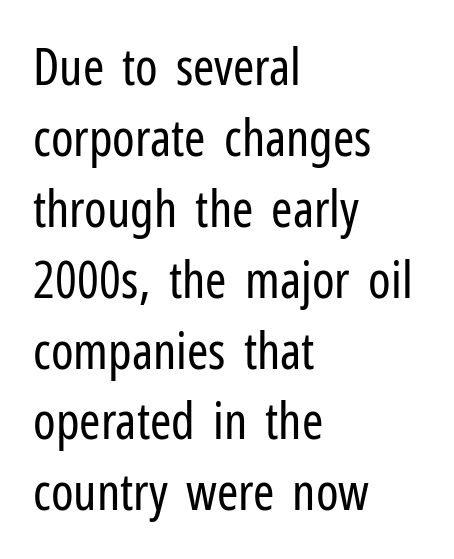
The image shows 51 px regular-weight, condensed sans-serif type, upright; set left-aligned, normal line spacing (1.39x), normal letter spacing, not underlined; low stroke contrast and a medium x-height.
